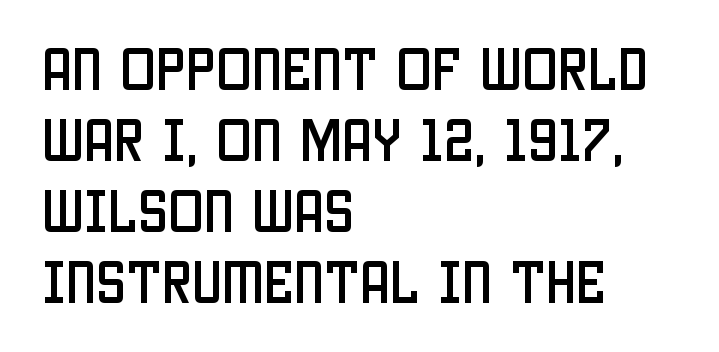
Q: Is the text italic (slanted)? A: No, it is upright.
Q: Is the typeface a serif or a sans-serif typeface? A: Sans-serif.
Q: Is the text underlined? A: No.
Q: How is the paragraph aligned? A: Left-aligned.
Q: Is the spacing between letters normal or unusually wide? A: Normal.
Q: Is the spacing between lines tight, normal or loose? A: Normal.
Q: Width (condensed, normal, or wide)? A: Condensed.
Q: Stroke contrast? A: Low.
Q: x-height? A: Large.
Q: Monospaced? A: No.
